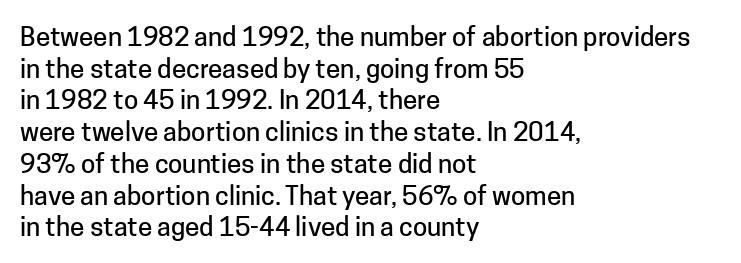
Q: Is the text italic (slanted)? A: No, it is upright.
Q: Is the text underlined? A: No.
Q: How is the paragraph aligned? A: Left-aligned.
Q: Is the spacing between letters normal or unusually wide? A: Normal.
